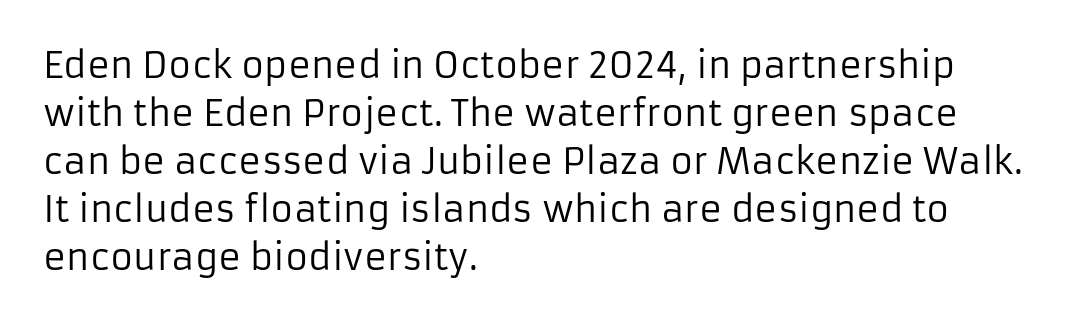
The image shows 35 px regular-weight sans-serif type, upright; set left-aligned, normal line spacing (1.37x), normal letter spacing, not underlined; low stroke contrast and a medium x-height.
